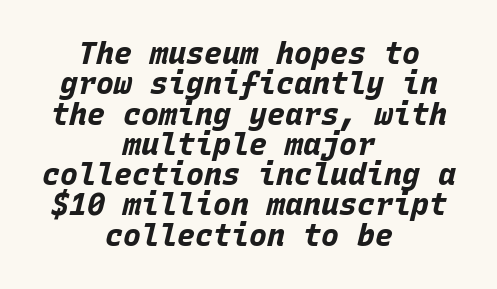
Alignment: centered. Short note: letters normally spaced. Rule under the text: the space is simply empty. These lines were composed using italics. Do the characters align in a grid? Yes, the font is monospaced. The font is running at its bold setting.
